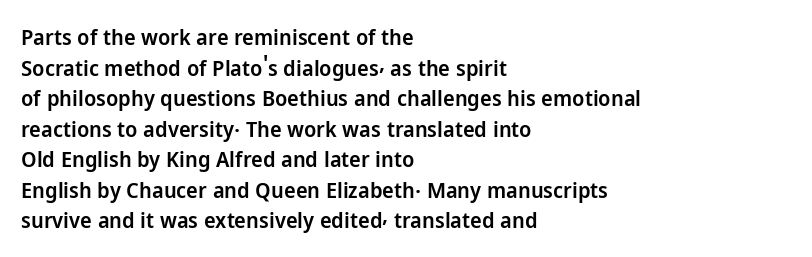
Q: Is the text bold? A: Semi-bold.
Q: Is the text italic (slanted)? A: No, it is upright.
Q: Is the text underlined? A: No.
Q: How is the paragraph aligned? A: Left-aligned.
Q: Is the spacing between letters normal or unusually wide? A: Normal.
Q: Is the spacing between lines tight, normal or loose? A: Normal.
